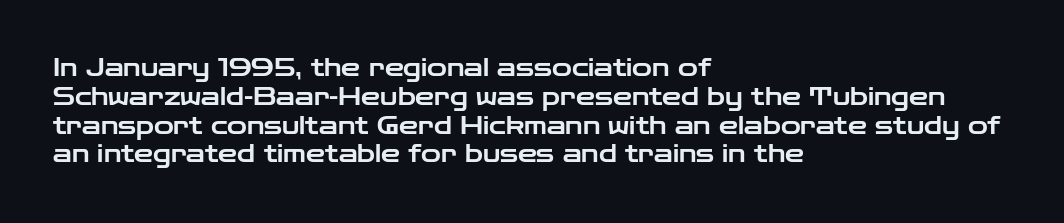
In CSS terms this would be text-align: left. The letters stand upright; this is a roman face. Underlining? Definitely not there. These lines keep a tight, regular rhythm from letter to letter.
